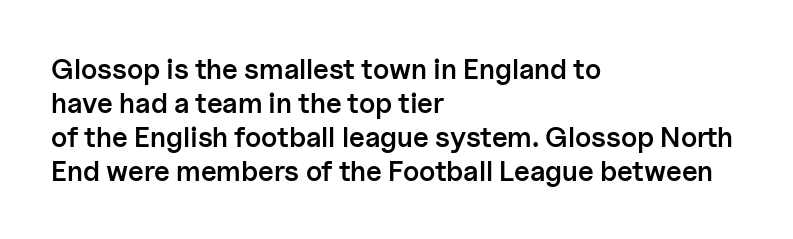
The image shows 28 px semibold sans-serif type, upright; set left-aligned, line spacing 1.21x, normal letter spacing, not underlined; low stroke contrast and a medium x-height.
